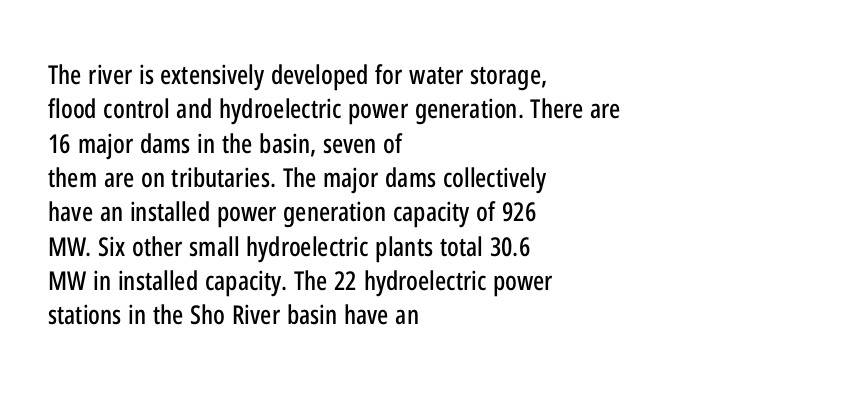
{"italic": "no", "underline": "no", "align": "left", "line_spacing": "normal", "line_spacing_ratio": 1.32, "letter_spacing": "normal", "letter_spacing_em": 0.0, "glyph_px": 26}
